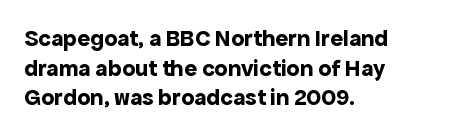
The image shows 24 px bold type, upright; set left-aligned, line spacing 1.23x, normal letter spacing, not underlined.
